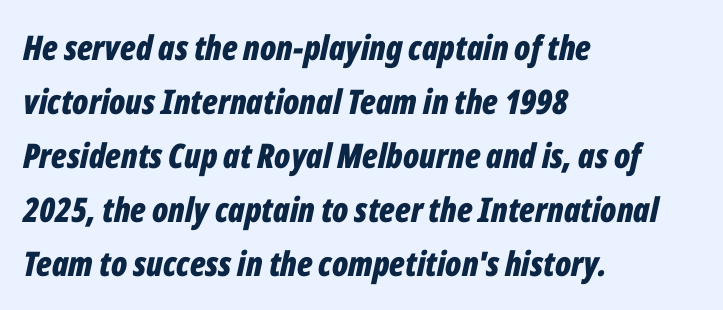
The image shows 34 px bold, condensed type, italic (leaning right); set left-aligned, normal line spacing (1.59x), normal letter spacing, not underlined; low stroke contrast and a medium x-height.
